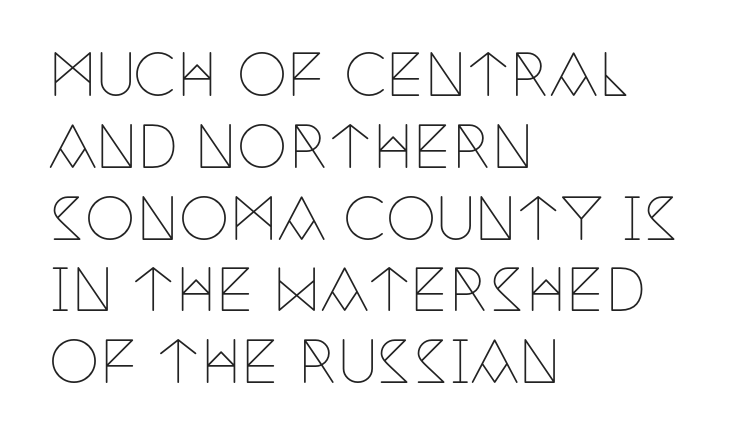
{"serif": "yes", "italic": "no", "bold": "no", "weight": "thin", "width": "condensed", "stroke_contrast": "low", "x_height": "large", "monospaced": "no", "underline": "no", "align": "left", "line_spacing": "normal", "line_spacing_ratio": 1.26, "letter_spacing": "normal", "letter_spacing_em": 0.0, "glyph_px": 57}
